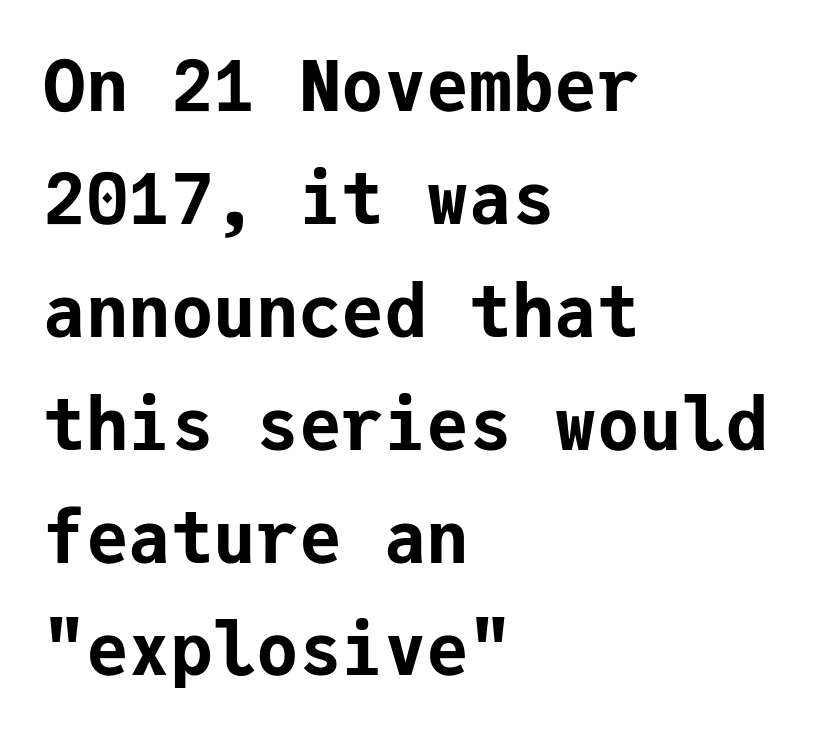
Q: Is the text bold? A: Yes.
Q: Is the text italic (slanted)? A: No, it is upright.
Q: Is the typeface a serif or a sans-serif typeface? A: Sans-serif.
Q: Is the text underlined? A: No.
Q: How is the paragraph aligned? A: Left-aligned.
Q: Is the spacing between letters normal or unusually wide? A: Normal.
Q: Is the spacing between lines tight, normal or loose? A: Normal.
Q: Width (condensed, normal, or wide)? A: Normal.
Q: Stroke contrast? A: Low.
Q: x-height? A: Medium.
Q: Monospaced? A: Yes.
